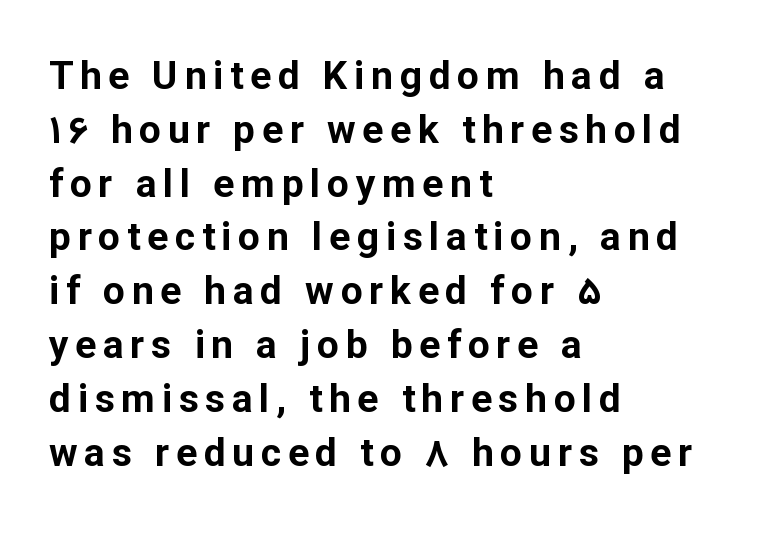
The image shows 39 px bold sans-serif type, upright; set left-aligned, normal line spacing (1.38x), not underlined; low stroke contrast and a medium x-height.
